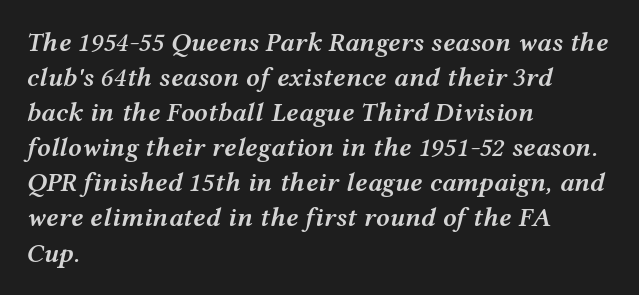
There is no visible air inserted between adjacent glyphs. Compared with ordinary roman type, these characters are visibly tilted. One glance says typical: line gaps are just what's usual. The space directly below the letters is spotless.
